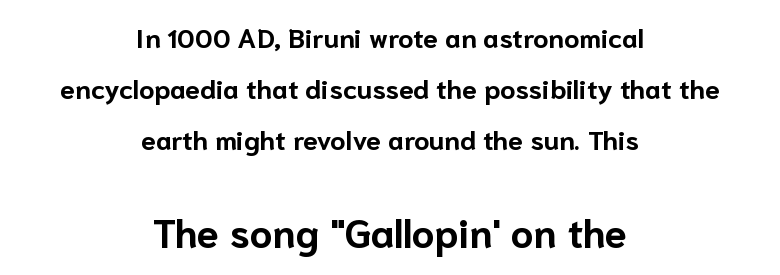
{"serif": "no", "italic": "no", "bold": "yes", "weight": "bold", "width": "normal", "stroke_contrast": "low", "x_height": "medium", "monospaced": "no", "underline": "no", "align": "center", "line_spacing_ratio": 1.89, "letter_spacing": "normal", "letter_spacing_em": 0.0, "larger_block": "second", "size_ratio": 1.48, "glyph_px": 40}
